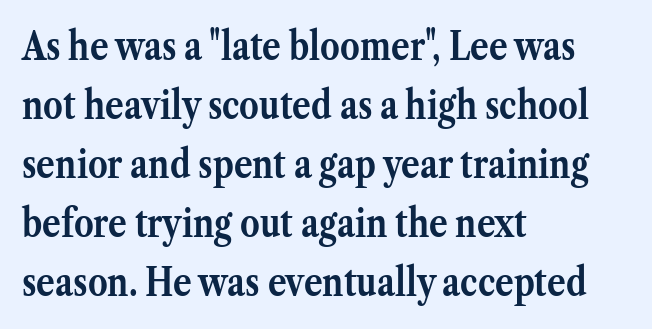
Q: Is the text bold? A: Yes.
Q: Is the text italic (slanted)? A: No, it is upright.
Q: Is the typeface a serif or a sans-serif typeface? A: Serif.
Q: Is the text underlined? A: No.
Q: How is the paragraph aligned? A: Left-aligned.
Q: Is the spacing between letters normal or unusually wide? A: Normal.
Q: Is the spacing between lines tight, normal or loose? A: Normal.
Q: Width (condensed, normal, or wide)? A: Normal.
Q: Stroke contrast? A: Medium.
Q: x-height? A: Medium.
Q: Monospaced? A: No.
